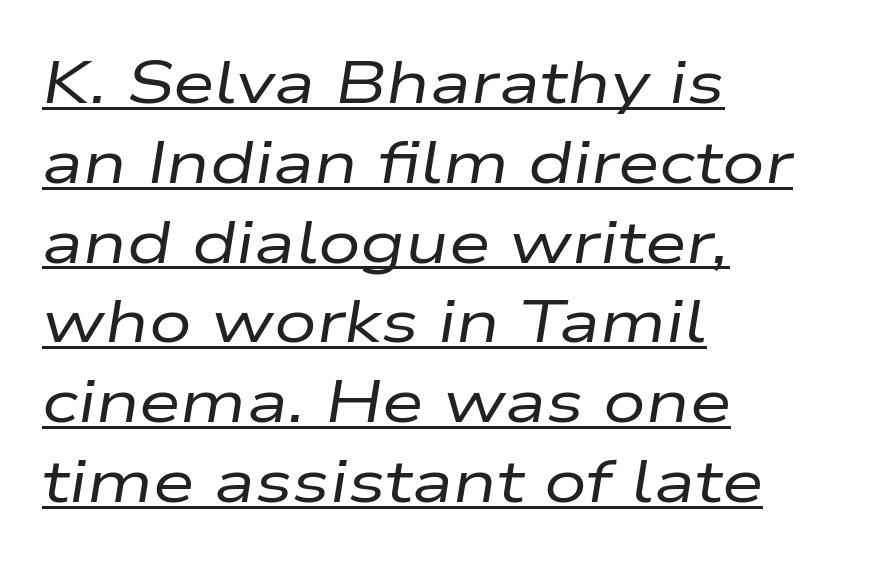
Unbolded letterforms with no extra heft. Does a line run under the words? Yes, clearly. Posture: slanted. The passage shown has conventional tracking throughout. Rows of type keep a routine distance in the vertical direction. The paragraph shown leans on its left margin.
